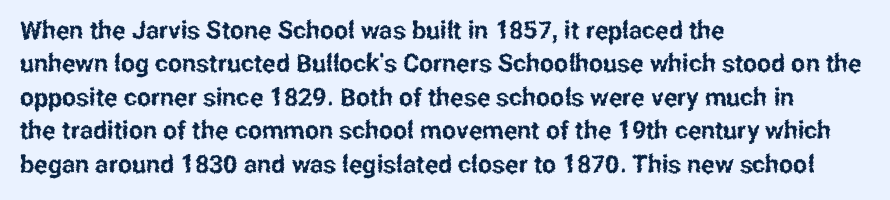
{"italic": "no", "underline": "no", "align": "left", "line_spacing": "normal", "line_spacing_ratio": 1.34, "letter_spacing": "normal", "letter_spacing_em": 0.0, "glyph_px": 25}
